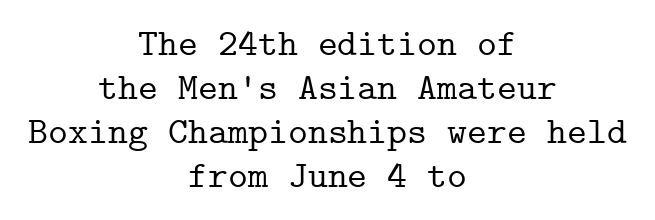
The letters sit at their default tracking, neither squeezed nor spread. Vertical strokes here are truly vertical. Visually the block forms a symmetrical silhouette, jagged on both flanks. Yep, those are serifs on the letters. A bare baseline throughout the passage.
